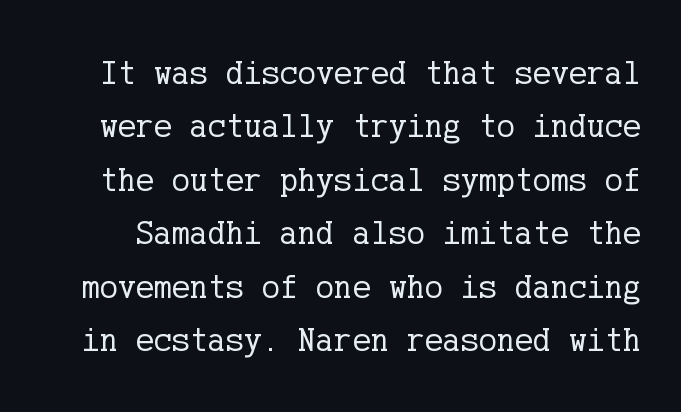
Q: Is the text bold? A: No.
Q: Is the text italic (slanted)? A: No, it is upright.
Q: Is the typeface a serif or a sans-serif typeface? A: Serif.
Q: Is the text underlined? A: No.
Q: Is the spacing between letters normal or unusually wide? A: Normal.
Q: Is the spacing between lines tight, normal or loose? A: Normal.
Q: Width (condensed, normal, or wide)? A: Normal.
Q: Stroke contrast? A: Low.
Q: x-height? A: Medium.
